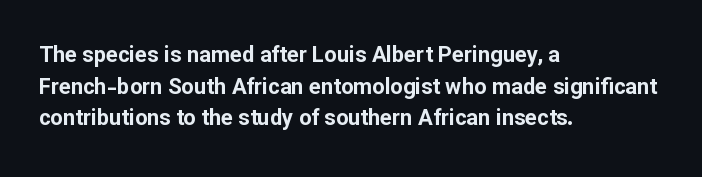
Beneath every word, the page is bare. Successive baselines arrive at the customary interval. It's the straight-up-and-down kind of type. Which margin do the lines hug? The left one — the right edge is uneven. Thick stems and heavy bowls — unmistakably bold.
